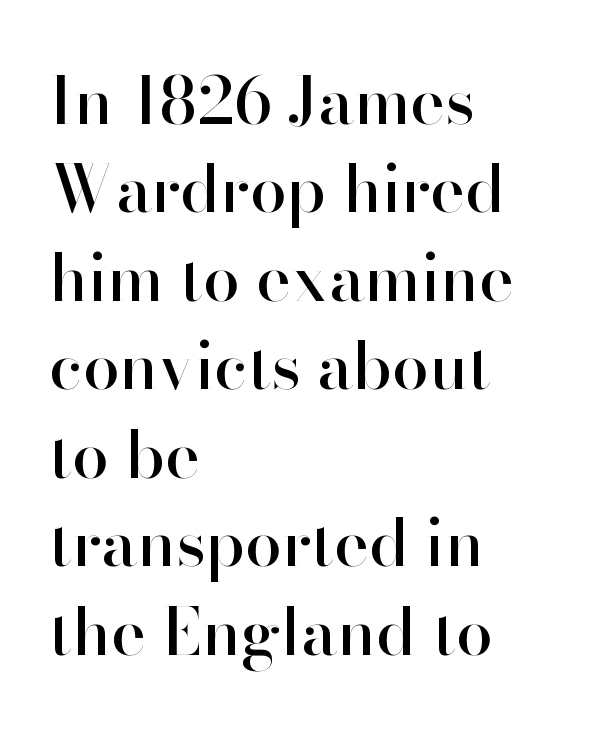
Successive baselines arrive at the customary interval. Italic? Not at all — the glyphs are vertical. The gap between lines stays unmarked. The letters advance in unequal steps, a hallmark of proportional type. Standard letterfit; no display-style spreading of the glyphs. Compared with a centered layout, this one pins lines to the left instead.
